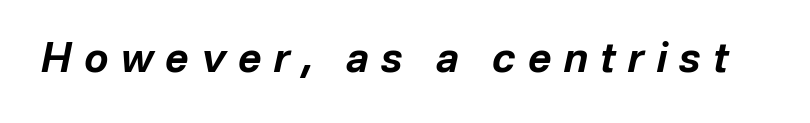
The image shows 40 px bold type, italic (leaning right); set unusually wide letter spacing (+0.31 em), not underlined; low stroke contrast and a medium x-height.
